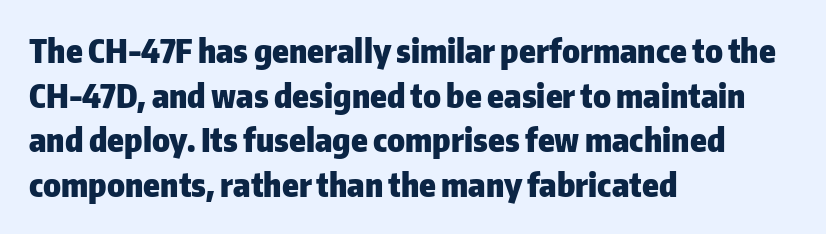
Q: Is the text bold? A: Yes.
Q: Is the text italic (slanted)? A: No, it is upright.
Q: Is the typeface a serif or a sans-serif typeface? A: Sans-serif.
Q: Is the text underlined? A: No.
Q: How is the paragraph aligned? A: Left-aligned.
Q: Is the spacing between letters normal or unusually wide? A: Normal.
Q: Is the spacing between lines tight, normal or loose? A: Normal.
Q: Width (condensed, normal, or wide)? A: Normal.
Q: Stroke contrast? A: Low.
Q: x-height? A: Medium.
Q: Monospaced? A: No.
